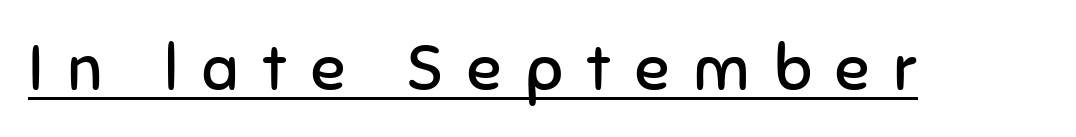
Q: Is the text bold? A: No.
Q: Is the text italic (slanted)? A: No, it is upright.
Q: Is the typeface a serif or a sans-serif typeface? A: Sans-serif.
Q: Is the text underlined? A: Yes.
Q: Is the spacing between letters normal or unusually wide? A: Unusually wide.
Q: Width (condensed, normal, or wide)? A: Normal.
Q: Stroke contrast? A: Low.
Q: x-height? A: Medium.
Q: Monospaced? A: No.
